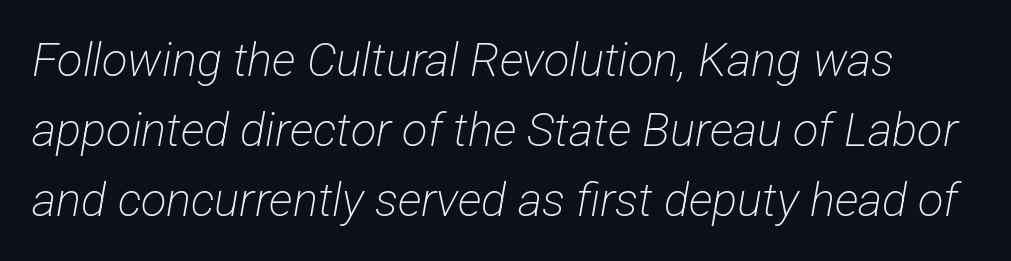
{"serif": "no", "bold": "no", "weight": "light", "width": "condensed", "stroke_contrast": "low", "x_height": "medium", "monospaced": "no", "underline": "no", "line_spacing": "normal", "line_spacing_ratio": 1.49, "letter_spacing": "normal", "letter_spacing_em": 0.0, "glyph_px": 47}
